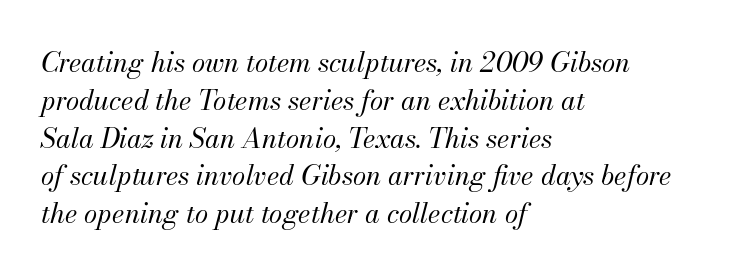
{"italic": "yes", "lean": "right", "slant_degrees": 13, "bold": "no", "underline": "no", "align": "left", "line_spacing": "normal", "line_spacing_ratio": 1.4, "letter_spacing": "normal", "letter_spacing_em": 0.0, "glyph_px": 27}
